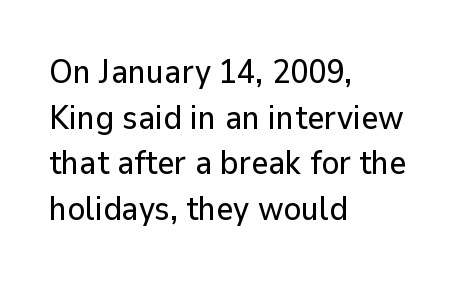
The designer went with a sans here, leaving each stem footless. The setting favours the left margin, as ordinary paragraphs usually do. Regular leading. You could not count columns in this text — the font is proportionally spaced.
